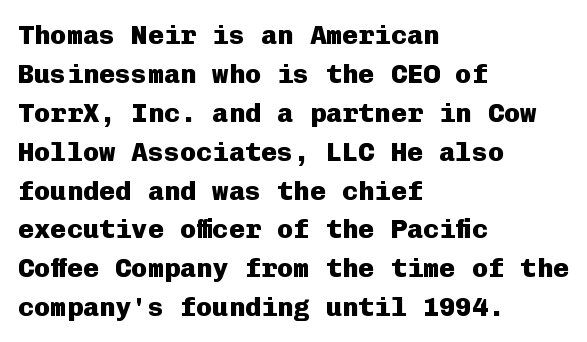
The image shows 27 px bold type, upright; set left-aligned, normal line spacing (1.44x), normal letter spacing, not underlined.
